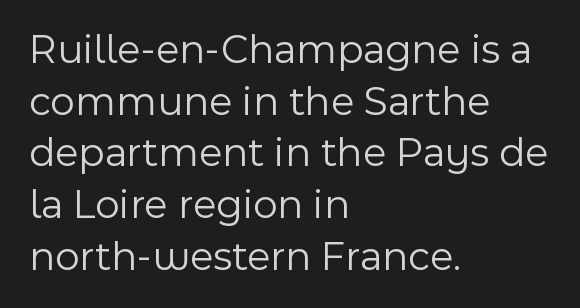
Each letter keeps its own natural width here, so spacing adapts to shape. Words appear dense and cohesive because spacing is normal. Weight class: somewhere from thin through regular. Nope, not italic — everything's standing straight. The gap between lines stays unmarked.
